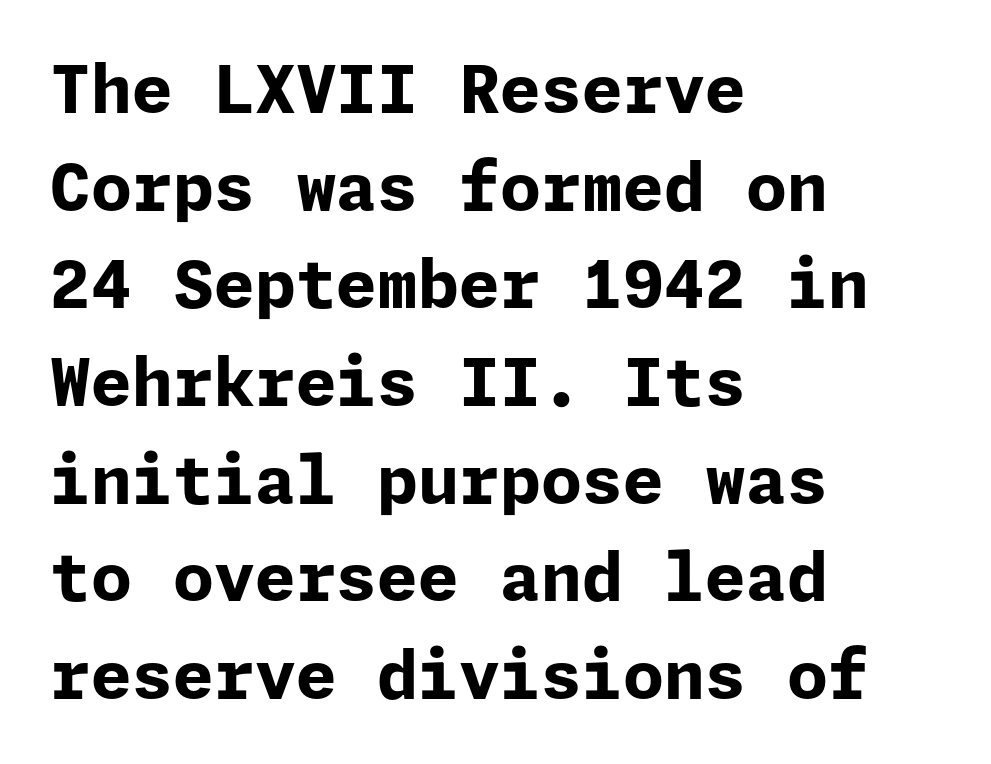
Q: Is the text bold? A: Yes.
Q: Is the text italic (slanted)? A: No, it is upright.
Q: Is the typeface a serif or a sans-serif typeface? A: Sans-serif.
Q: Is the text underlined? A: No.
Q: How is the paragraph aligned? A: Left-aligned.
Q: Is the spacing between letters normal or unusually wide? A: Normal.
Q: Is the spacing between lines tight, normal or loose? A: Normal.
Q: Width (condensed, normal, or wide)? A: Normal.
Q: Stroke contrast? A: Low.
Q: x-height? A: Medium.
